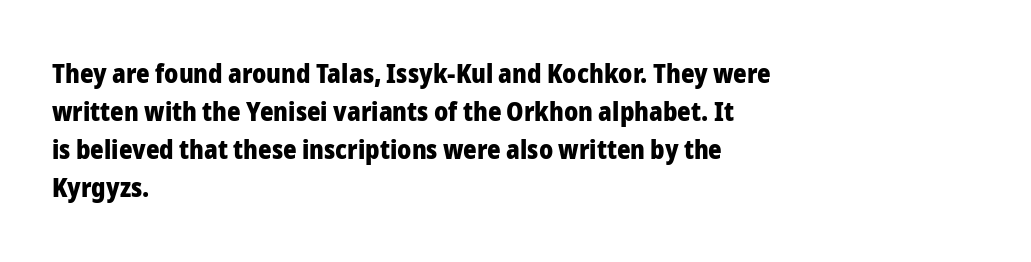
Q: Is the text bold? A: Yes.
Q: Is the text italic (slanted)? A: No, it is upright.
Q: Is the text underlined? A: No.
Q: How is the paragraph aligned? A: Left-aligned.
Q: Is the spacing between letters normal or unusually wide? A: Normal.
Q: Is the spacing between lines tight, normal or loose? A: Normal.
